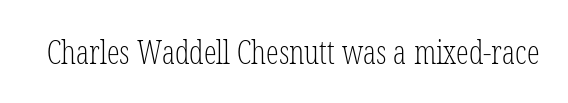
Nothing heavy about these letters — not bold at all. I'd call this a serif setting — the letters wear small feet. Lines of text with bare space underneath. This is roman type, the default non-slanted kind.
